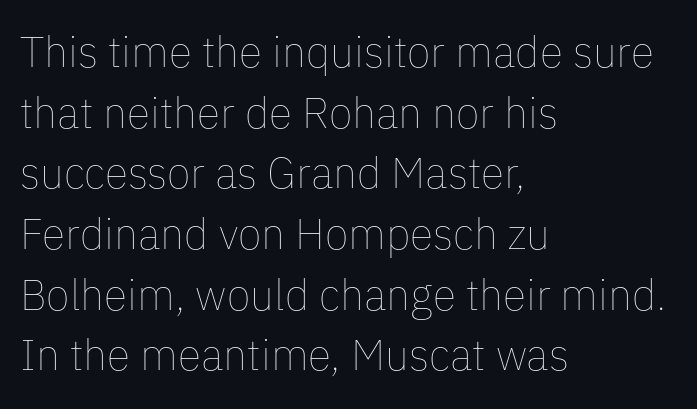
The rendering uses natural spacing where letterforms have individual widths. Notice how descenders clear the ascenders below comfortably — that's standard leading. A quiet, ordinary-to-light weight characterises the typeface. Between one letter and the next there's only the usual sliver of space.
